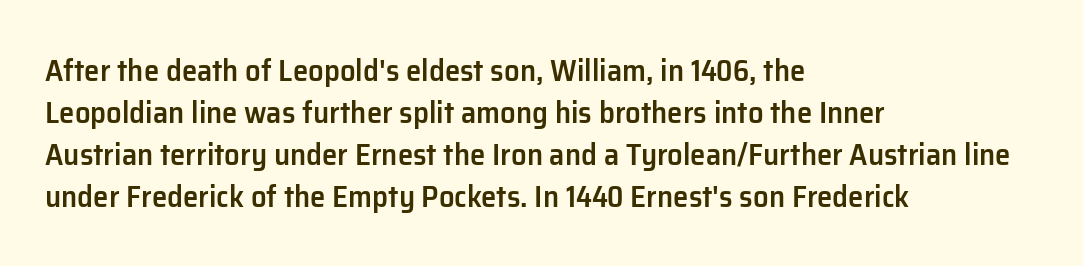
Ordinary non-slanted type is in use. Notice the strokes are somewhat thickened but not fully heavy: this is a semibold. A bare baseline throughout the passage. Is there much room between lines? A standard amount, neither cramped nor airy. Letterform terminals end flat and unadorned throughout the passage. These lines are set flush left with a ragged right edge.
